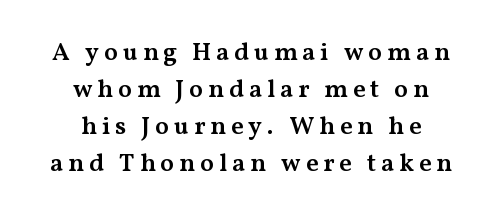
Q: Is the text bold? A: Semi-bold.
Q: Is the text italic (slanted)? A: No, it is upright.
Q: Is the text underlined? A: No.
Q: How is the paragraph aligned? A: Centered.
Q: Is the spacing between letters normal or unusually wide? A: Unusually wide.
Q: Is the spacing between lines tight, normal or loose? A: Normal.
